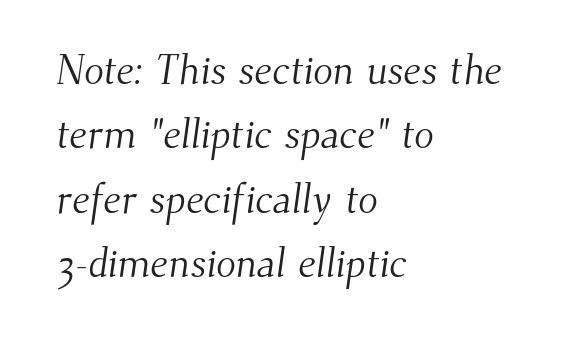
The image shows 41 px light serif type; set left-aligned, normal line spacing (1.57x), normal letter spacing, not underlined; medium stroke contrast and a small x-height.
